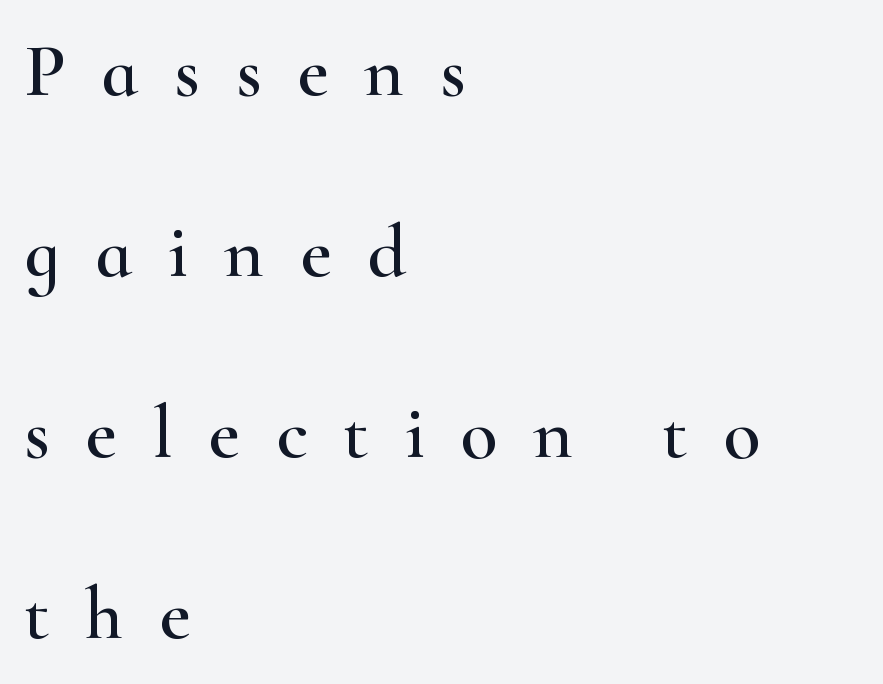
Descenders hang freely into open space. Do the letters lean? They stand straight. Spacing between characters has been opened up far beyond the box default. Varying glyph widths throughout — classic text-font behaviour. Line beginnings align vertically; line endings do not. A serif font was chosen for this passage.
